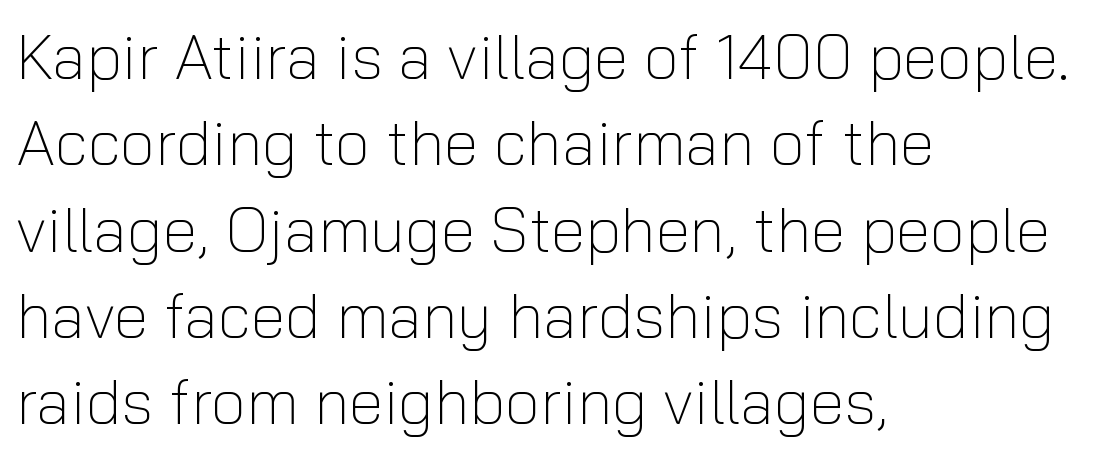
Reading down the column, the eye jumps a familiar distance to each next line. Standard letterfit; no display-style spreading of the glyphs. If you drew a line through each stem, it would be perfectly vertical. In CSS terms this would be text-align: left.
